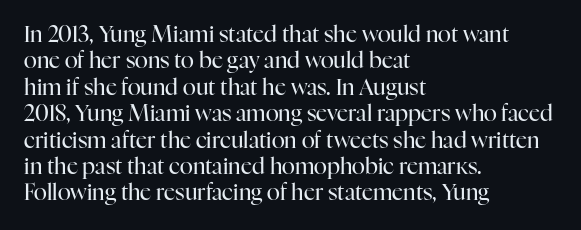
The image shows 22 px text type, upright; set left-aligned, line spacing 1.2x, normal letter spacing, not underlined.
